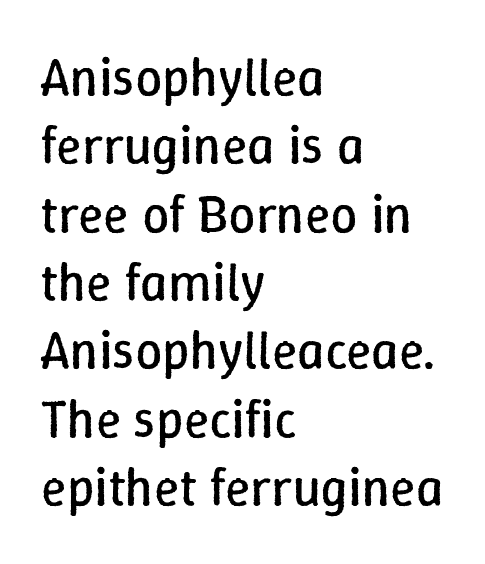
Q: Is the text bold? A: No.
Q: Is the text italic (slanted)? A: No, it is upright.
Q: Is the text underlined? A: No.
Q: How is the paragraph aligned? A: Left-aligned.
Q: Is the spacing between letters normal or unusually wide? A: Normal.
Q: Is the spacing between lines tight, normal or loose? A: Normal.
Q: Width (condensed, normal, or wide)? A: Normal.
Q: Stroke contrast? A: Low.
Q: x-height? A: Medium.
Q: Monospaced? A: No.
